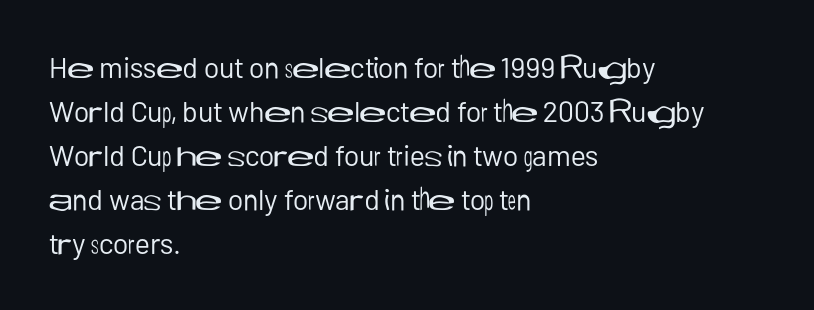
The image shows 29 px regular-weight sans-serif type, upright; set left-aligned, normal line spacing (1.52x), normal letter spacing, not underlined; low stroke contrast and a medium x-height.
